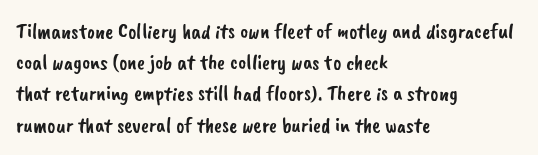
Check the space under the baseline: it is left empty. The rag falls on the right side of this text block. The passage shown has conventional tracking throughout. Each new line begins a customary step beneath the previous one.
